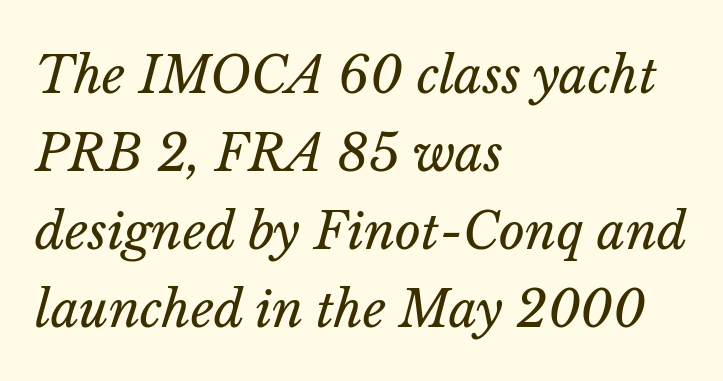
Q: Is the text bold? A: No.
Q: Is the text italic (slanted)? A: Yes, it leans right by about 14 degrees.
Q: Is the text underlined? A: No.
Q: How is the paragraph aligned? A: Left-aligned.
Q: Is the spacing between letters normal or unusually wide? A: Normal.
Q: Is the spacing between lines tight, normal or loose? A: Normal.
Q: Width (condensed, normal, or wide)? A: Normal.
Q: Stroke contrast? A: Low.
Q: x-height? A: Medium.
Q: Monospaced? A: No.
